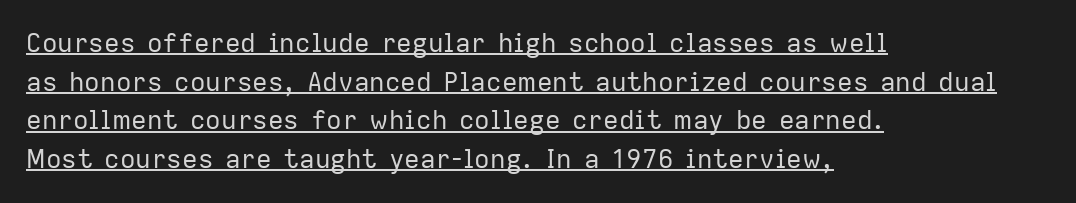
Ink coverage per letter is moderate at most. You can see a thin bar hugging the bottom of the glyphs. Every row of glyphs begins at an identical x-position on the left. The block of text has a typical density, with ordinary space between rows. No italicization has been applied; the sample stays upright.
